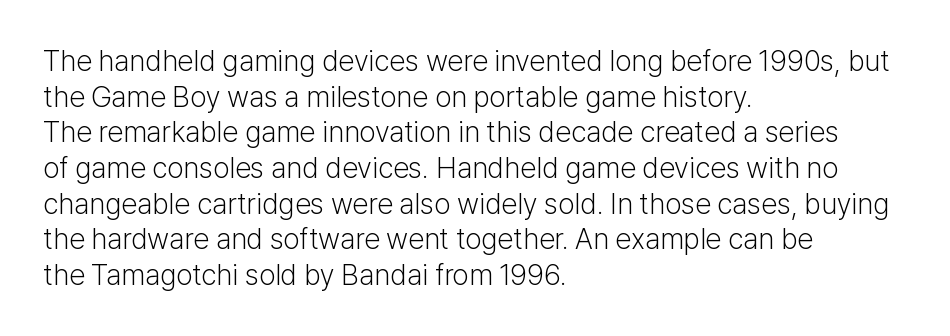
The image shows 29 px light sans-serif type, upright; set left-aligned, line spacing 1.23x, normal letter spacing, not underlined; low stroke contrast and a medium x-height.
